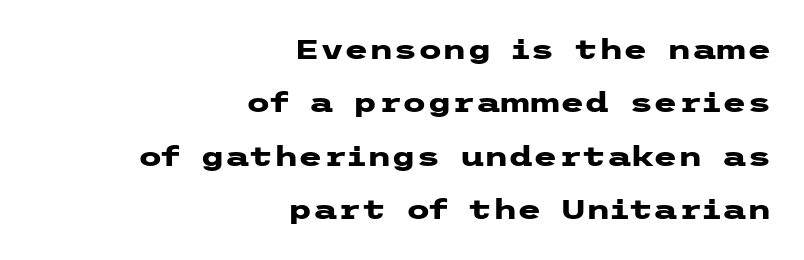
You'd pick this weight for a headline — it's a proper bold. The setting favours the right margin, as signatures and pull-quotes sometimes do. One glance says open: line gaps are wider than usual. The line texture is even and compact thanks to regular tracking. The rendering shows plain stroke endings on the letterforms — a sans-serif design. In terms of posture, this sample is upright.
